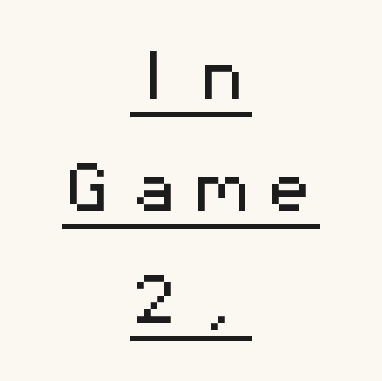
The image shows 54 px wide sans-serif type, upright, monospaced; set centered, loose line spacing (2.07x), unusually wide letter spacing (+0.25 em), underlined; medium stroke contrast and a medium x-height.
